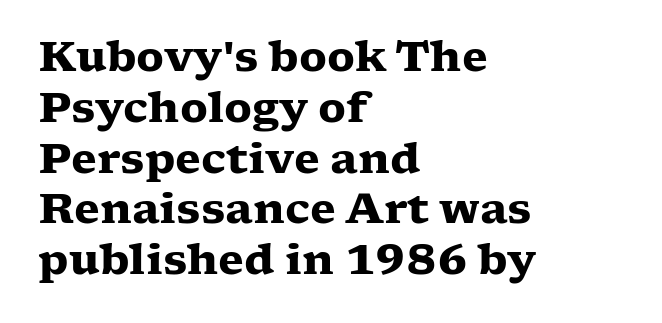
{"serif": "yes", "italic": "no", "bold": "yes", "weight": "heavy", "width": "wide", "stroke_contrast": "low", "x_height": "medium", "monospaced": "no", "underline": "no", "align": "left", "line_spacing_ratio": 1.21, "letter_spacing": "normal", "letter_spacing_em": 0.0, "glyph_px": 42}
